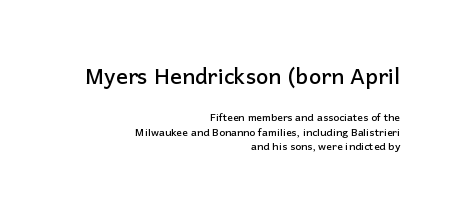
The image shows 29 px sans-serif type, upright; set right-aligned, tight line spacing (1.04x), normal letter spacing, not underlined; the first (top) block is 2.07x larger; low stroke contrast and a medium x-height.
